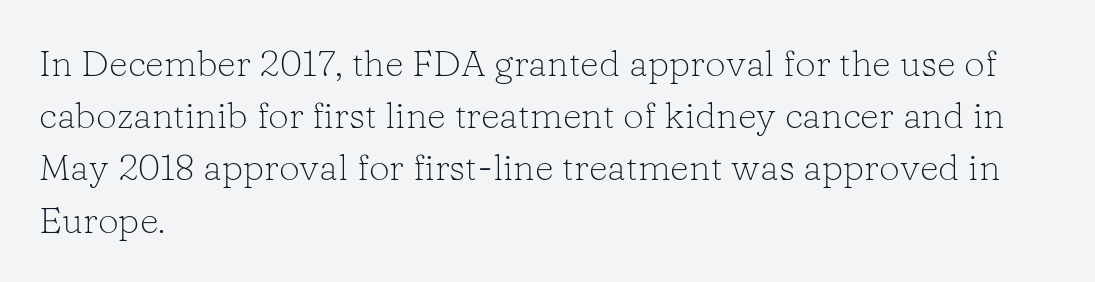
Q: Is the text bold? A: No.
Q: Is the text italic (slanted)? A: No, it is upright.
Q: Is the typeface a serif or a sans-serif typeface? A: Serif.
Q: Is the text underlined? A: No.
Q: How is the paragraph aligned? A: Left-aligned.
Q: Is the spacing between letters normal or unusually wide? A: Normal.
Q: Is the spacing between lines tight, normal or loose? A: Normal.
Q: Width (condensed, normal, or wide)? A: Normal.
Q: Stroke contrast? A: Low.
Q: x-height? A: Medium.
Q: Monospaced? A: No.
